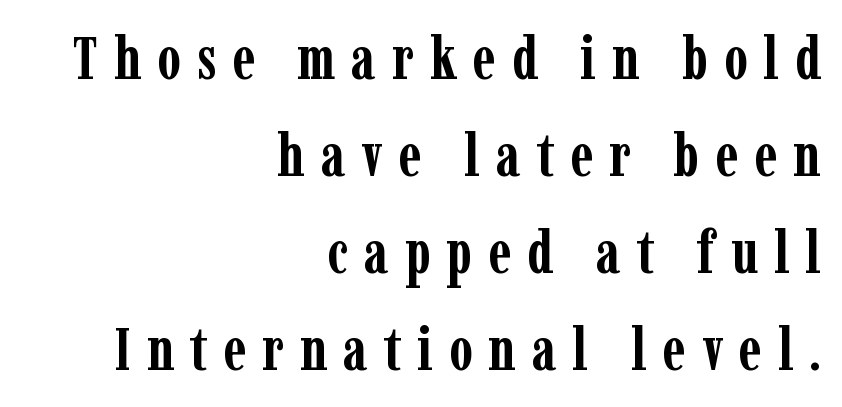
{"serif": "yes", "italic": "no", "bold": "yes", "weight": "semibold", "width": "condensed", "stroke_contrast": "low", "x_height": "medium", "monospaced": "no", "underline": "no", "align": "right", "line_spacing": "normal", "line_spacing_ratio": 1.59, "letter_spacing": "wide", "letter_spacing_em": 0.26, "glyph_px": 61}
